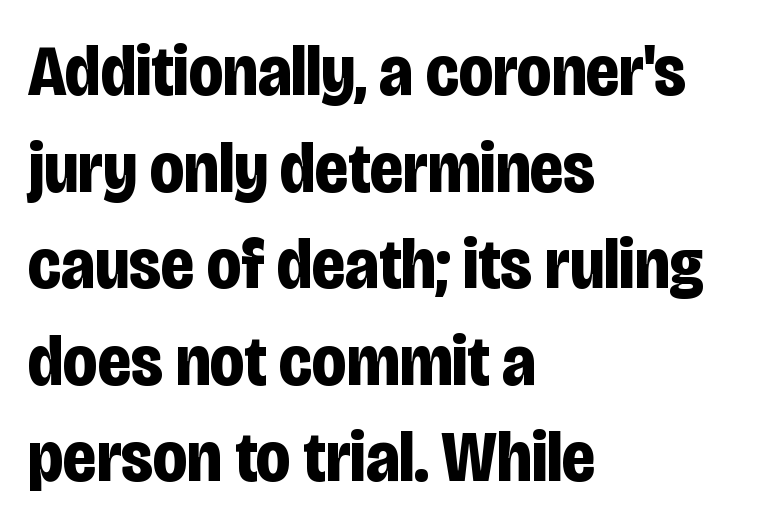
The specimen reads as upright at a glance. The setting favours the left margin, as ordinary paragraphs usually do. Varying glyph widths throughout — classic text-font behaviour. Compared with an ordinary text face, these strokes are far heavier — a full bold. What kind of face is this? One without serifs — a sans. The rows are spaced the way most documents space them.
